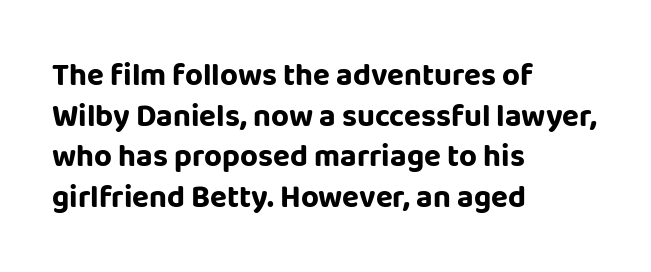
{"serif": "no", "italic": "no", "bold": "yes", "weight": "bold", "width": "normal", "stroke_contrast": "low", "x_height": "large", "monospaced": "no", "underline": "no", "align": "left", "line_spacing": "normal", "line_spacing_ratio": 1.31, "letter_spacing": "normal", "letter_spacing_em": 0.0, "glyph_px": 31}
